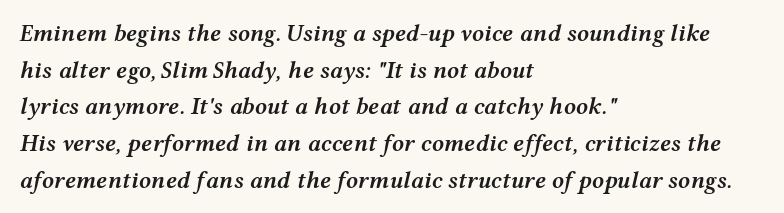
{"italic": "yes", "lean": "right", "slant_degrees": 12, "bold": "semi", "underline": "no", "align": "left", "line_spacing": "normal", "line_spacing_ratio": 1.53, "letter_spacing": "normal", "letter_spacing_em": 0.0, "glyph_px": 24}
